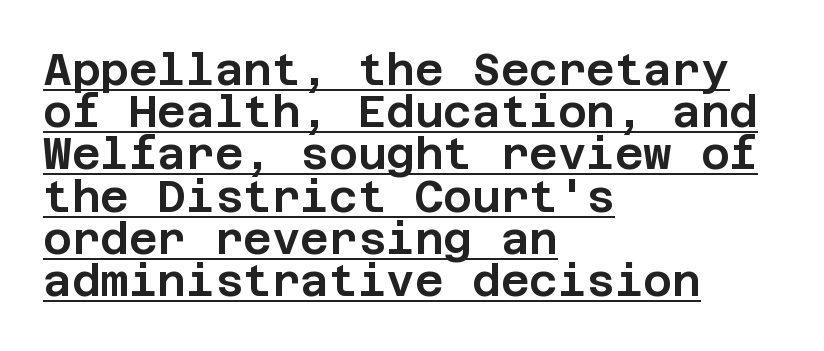
{"serif": "no", "italic": "no", "width": "normal", "stroke_contrast": "low", "x_height": "large", "underline": "yes", "align": "left", "line_spacing": "tight", "line_spacing_ratio": 0.96, "letter_spacing": "normal", "letter_spacing_em": 0.0, "glyph_px": 44}
